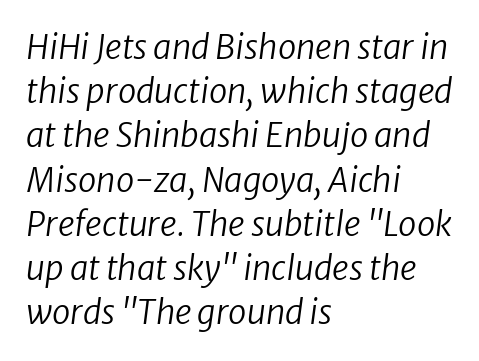
The image shows 33 px regular-weight type, italic (leaning right); set left-aligned, normal line spacing (1.34x), normal letter spacing, not underlined; low stroke contrast and a medium x-height.
